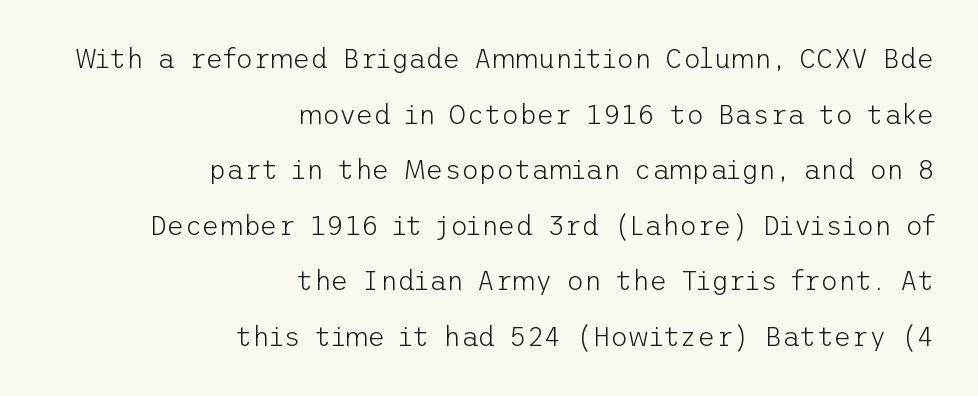
{"italic": "no", "bold": "no", "underline": "no", "align": "right", "line_spacing": "loose", "line_spacing_ratio": 2.06, "letter_spacing": "normal", "letter_spacing_em": 0.0, "glyph_px": 27}
